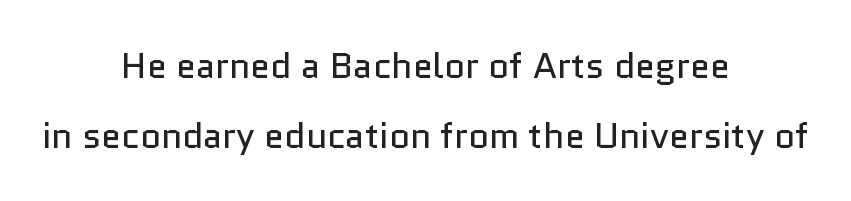
Designer's note — italics off, roman on. Casual observation: everything's sitting right in the middle. Stems and bowls with no extra thickness — not bold. In terms of letterspacing, this is plain default setting. You could not count columns in this text — the font is proportionally spaced.
